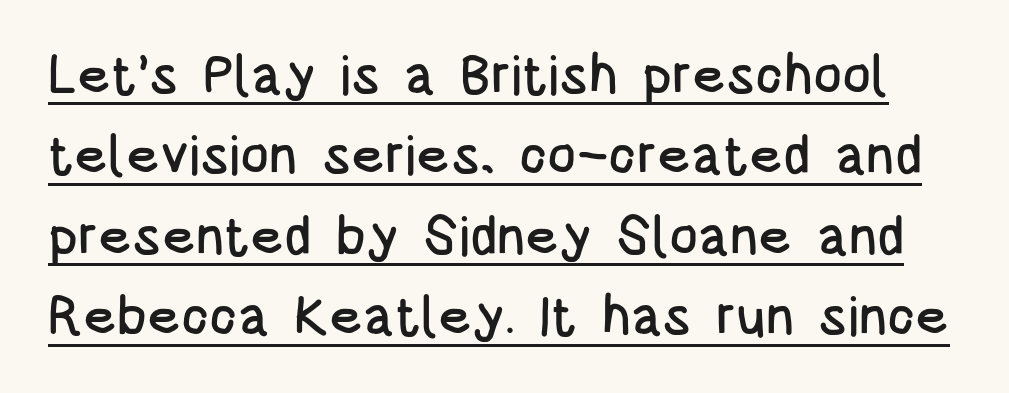
The image shows 54 px condensed sans-serif type, upright; set normal line spacing (1.49x), normal letter spacing, underlined; low stroke contrast and a large x-height.
